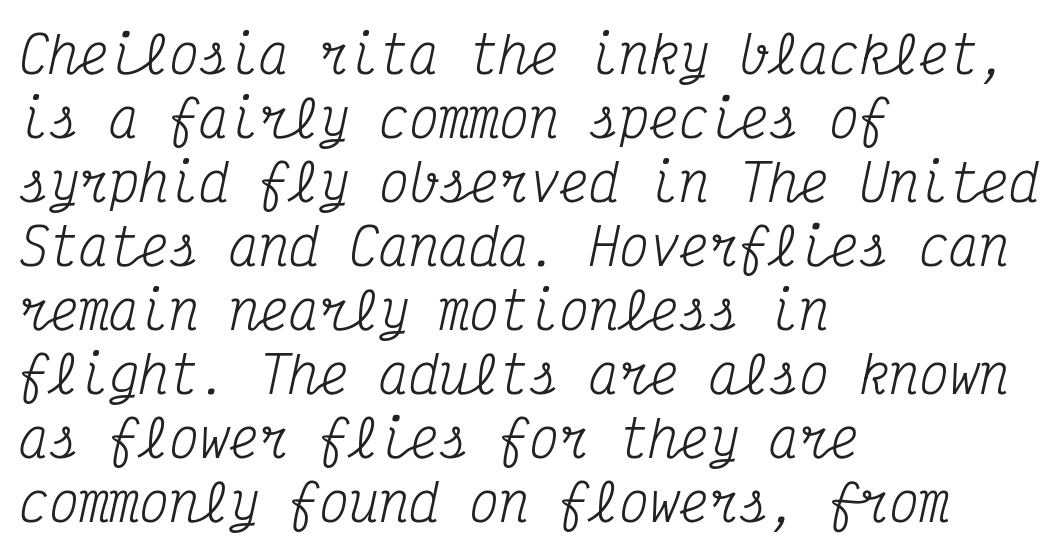
{"serif": "yes", "italic": "yes", "lean": "right", "slant_degrees": 12, "bold": "no", "weight": "regular", "width": "condensed", "stroke_contrast": "medium", "x_height": "medium", "monospaced": "yes", "underline": "no", "align": "left", "line_spacing": "normal", "line_spacing_ratio": 1.28, "letter_spacing": "normal", "letter_spacing_em": 0.0, "glyph_px": 50}
